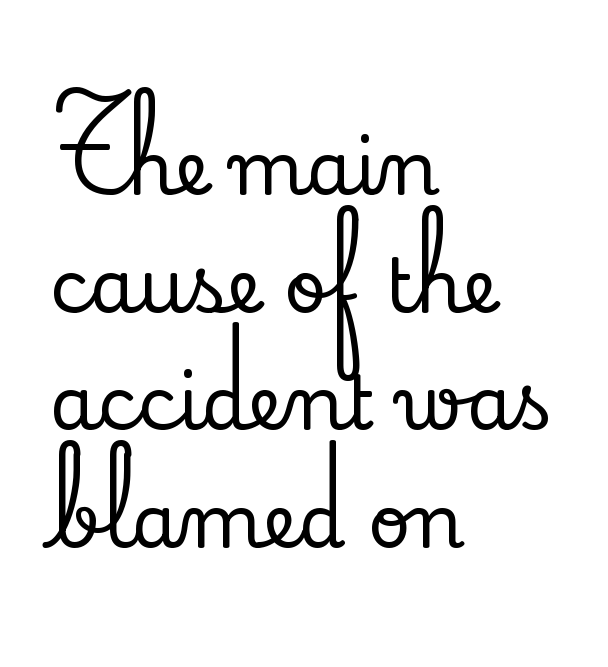
Q: Is the text italic (slanted)? A: No, it is upright.
Q: Is the typeface a serif or a sans-serif typeface? A: Serif.
Q: Is the text underlined? A: No.
Q: How is the paragraph aligned? A: Left-aligned.
Q: Is the spacing between letters normal or unusually wide? A: Normal.
Q: Is the spacing between lines tight, normal or loose? A: Normal.
Q: Width (condensed, normal, or wide)? A: Normal.
Q: Stroke contrast? A: Low.
Q: x-height? A: Small.
Q: Monospaced? A: No.
